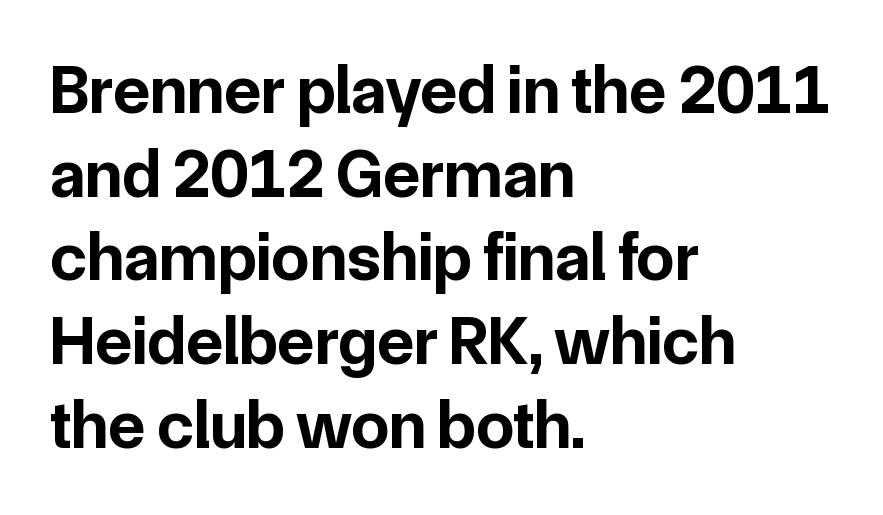
Q: Is the text bold? A: Yes.
Q: Is the text italic (slanted)? A: No, it is upright.
Q: Is the typeface a serif or a sans-serif typeface? A: Sans-serif.
Q: Is the text underlined? A: No.
Q: How is the paragraph aligned? A: Left-aligned.
Q: Is the spacing between letters normal or unusually wide? A: Normal.
Q: Width (condensed, normal, or wide)? A: Normal.
Q: Stroke contrast? A: Low.
Q: x-height? A: Medium.
Q: Monospaced? A: No.
